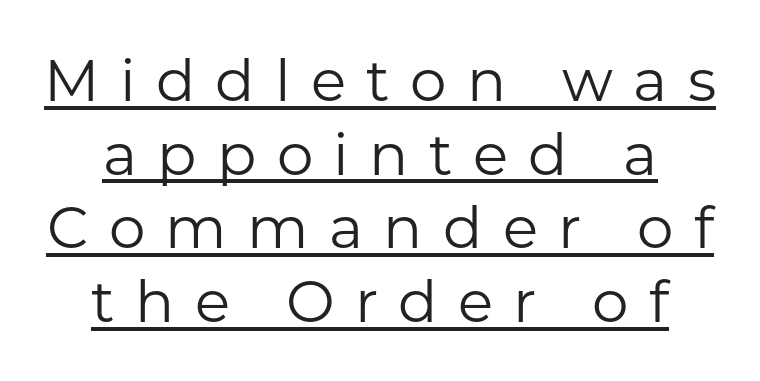
Q: Is the text bold? A: No.
Q: Is the text italic (slanted)? A: No, it is upright.
Q: Is the typeface a serif or a sans-serif typeface? A: Sans-serif.
Q: Is the text underlined? A: Yes.
Q: Is the spacing between letters normal or unusually wide? A: Unusually wide.
Q: Is the spacing between lines tight, normal or loose? A: Normal.
Q: Width (condensed, normal, or wide)? A: Normal.
Q: Stroke contrast? A: Low.
Q: x-height? A: Medium.
Q: Monospaced? A: No.
